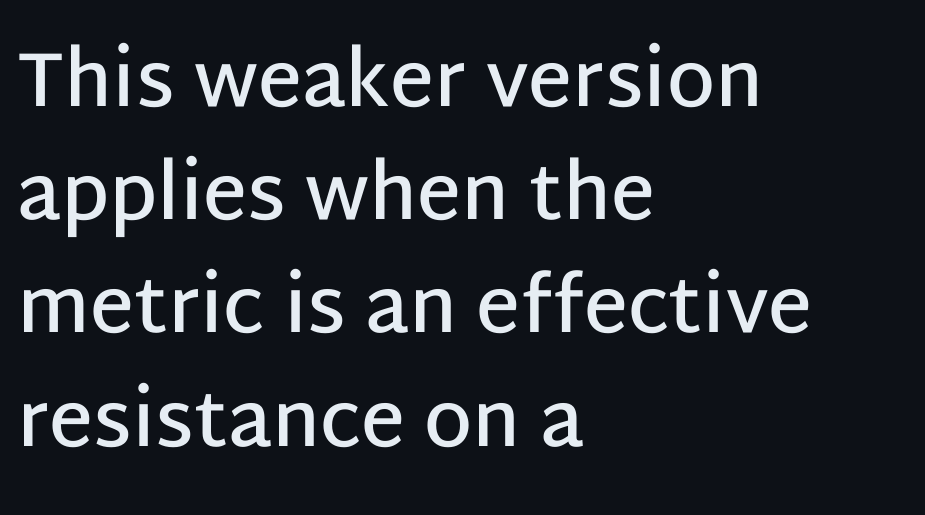
The image shows 77 px semibold sans-serif type, upright; set left-aligned, normal line spacing (1.47x), normal letter spacing, not underlined; low stroke contrast and a large x-height.
